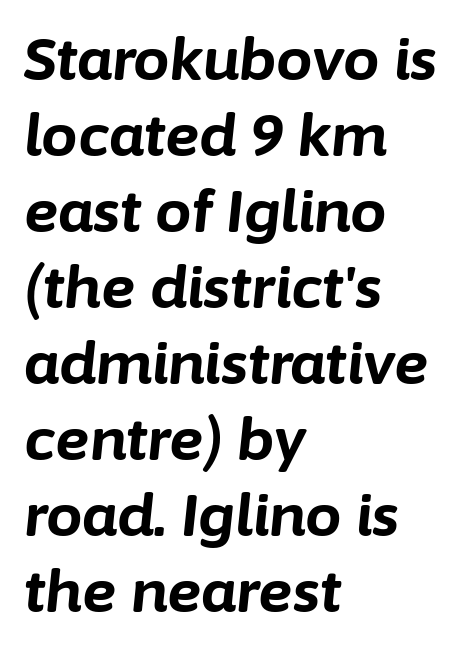
The image shows 58 px bold type, italic (leaning right); set left-aligned, normal line spacing (1.31x), normal letter spacing, not underlined; low stroke contrast and a medium x-height.
